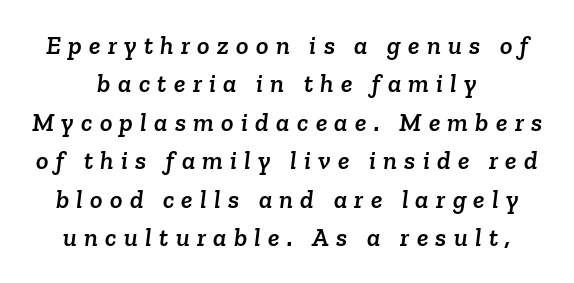
{"underline": "no", "align": "center", "line_spacing": "normal", "line_spacing_ratio": 1.48, "letter_spacing": "wide", "letter_spacing_em": 0.28, "glyph_px": 26}
